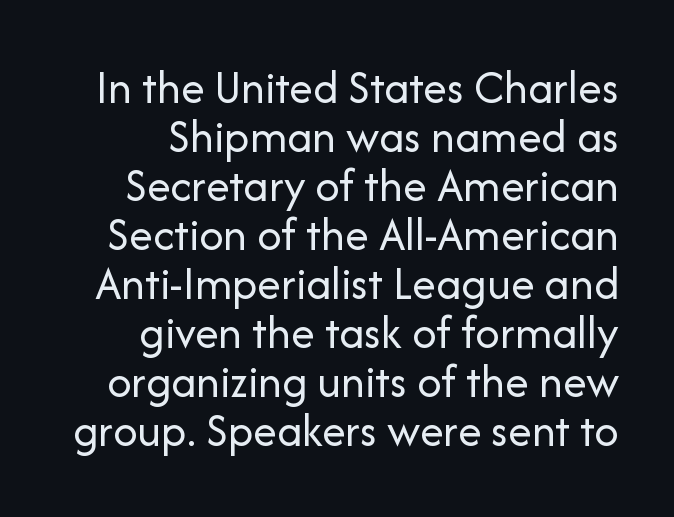
Q: Is the text bold? A: No.
Q: Is the text italic (slanted)? A: No, it is upright.
Q: Is the typeface a serif or a sans-serif typeface? A: Sans-serif.
Q: Is the text underlined? A: No.
Q: Is the spacing between letters normal or unusually wide? A: Normal.
Q: Is the spacing between lines tight, normal or loose? A: Tight.
Q: Width (condensed, normal, or wide)? A: Normal.
Q: Stroke contrast? A: Low.
Q: x-height? A: Medium.
Q: Monospaced? A: No.
